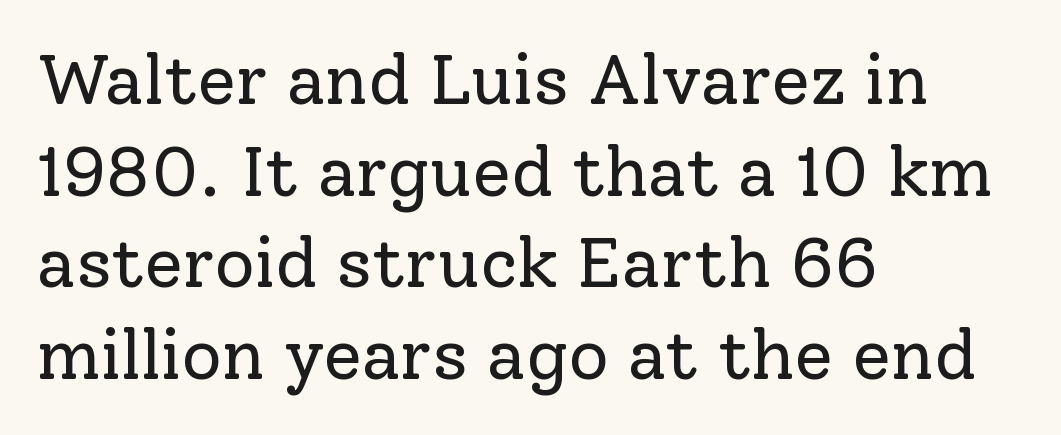
Weight class: somewhere from thin through regular. No word sits above an underline. The rag falls on the right side of this text block. Ordinary non-slanted type is in use. Font category for this specimen: serif. Interline gaps are of average width in this sample.
